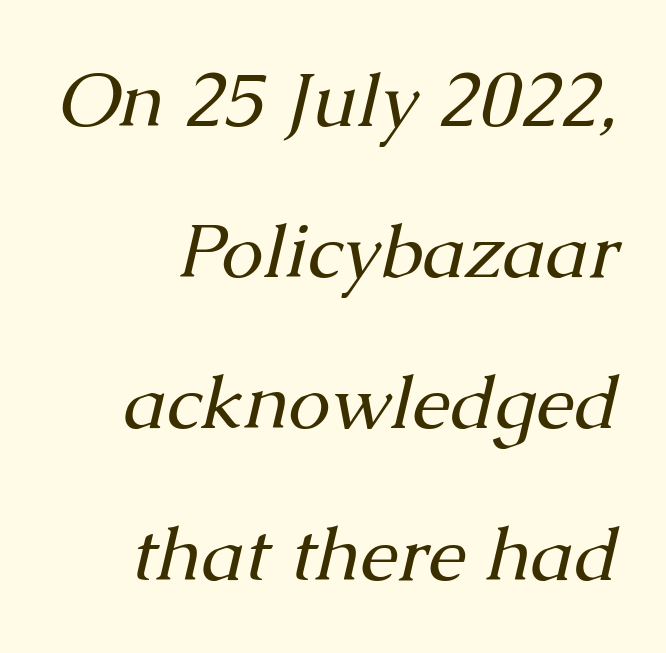
Q: Is the text bold? A: No.
Q: Is the text italic (slanted)? A: Yes, it leans right by about 13 degrees.
Q: Is the typeface a serif or a sans-serif typeface? A: Serif.
Q: Is the text underlined? A: No.
Q: Is the spacing between letters normal or unusually wide? A: Normal.
Q: Is the spacing between lines tight, normal or loose? A: Loose.
Q: Width (condensed, normal, or wide)? A: Normal.
Q: Stroke contrast? A: Medium.
Q: x-height? A: Medium.
Q: Monospaced? A: No.
